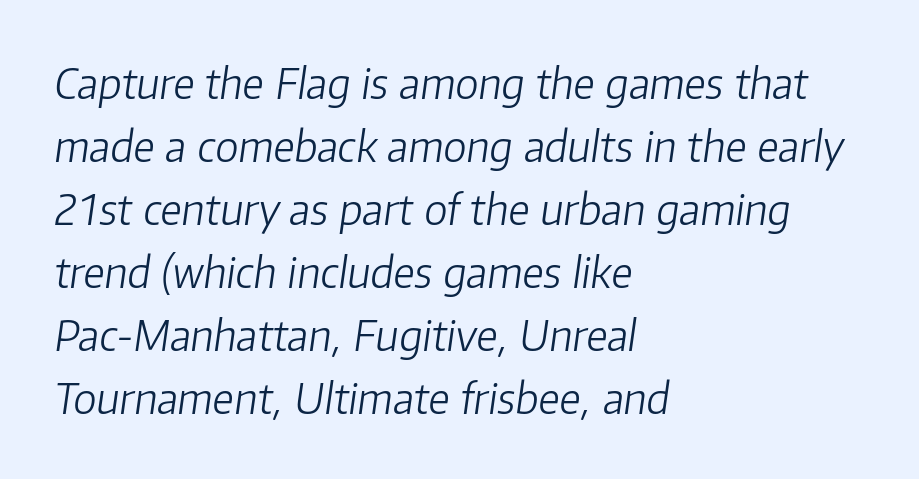
{"italic": "yes", "lean": "right", "slant_degrees": 8, "bold": "no", "weight": "light", "width": "normal", "stroke_contrast": "low", "x_height": "medium", "monospaced": "no", "underline": "no", "align": "left", "line_spacing": "normal", "line_spacing_ratio": 1.5, "letter_spacing": "normal", "letter_spacing_em": 0.0, "glyph_px": 42}
